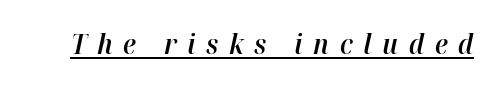
Honestly, the underline is the first thing you notice here. There is plenty of visible air inserted between adjacent glyphs. The typesetting leans somewhat heavy: a semibold. The rendering uses natural spacing where letterforms have individual widths.
